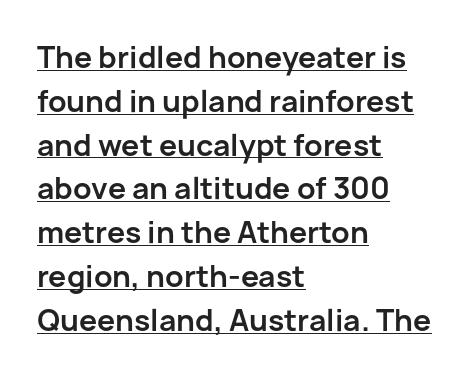
Q: Is the text bold? A: Yes.
Q: Is the text italic (slanted)? A: No, it is upright.
Q: Is the typeface a serif or a sans-serif typeface? A: Sans-serif.
Q: Is the text underlined? A: Yes.
Q: How is the paragraph aligned? A: Left-aligned.
Q: Is the spacing between letters normal or unusually wide? A: Normal.
Q: Is the spacing between lines tight, normal or loose? A: Normal.
Q: Width (condensed, normal, or wide)? A: Normal.
Q: Stroke contrast? A: Low.
Q: x-height? A: Medium.
Q: Monospaced? A: No.
